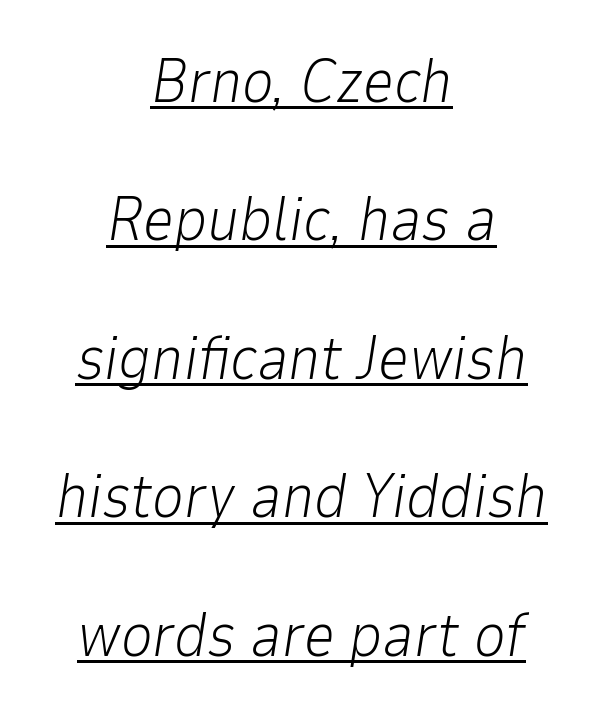
Check the space under the baseline: a stroke is drawn there. The designer dialed line spacing up above the default. No extra ink here — the face is not bold. The rag falls on both sides of this text block equally.
